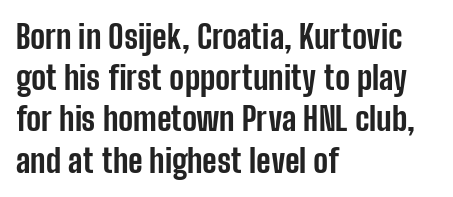
{"serif": "no", "italic": "no", "bold": "yes", "weight": "bold", "width": "condensed", "stroke_contrast": "low", "x_height": "medium", "monospaced": "no", "underline": "no", "align": "left", "line_spacing": "normal", "line_spacing_ratio": 1.25, "letter_spacing": "normal", "letter_spacing_em": 0.0, "glyph_px": 33}
